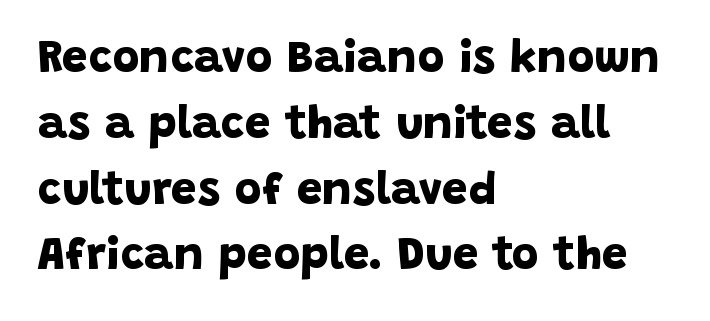
Q: Is the text bold? A: Yes.
Q: Is the typeface a serif or a sans-serif typeface? A: Sans-serif.
Q: Is the text underlined? A: No.
Q: How is the paragraph aligned? A: Left-aligned.
Q: Is the spacing between letters normal or unusually wide? A: Normal.
Q: Is the spacing between lines tight, normal or loose? A: Normal.
Q: Width (condensed, normal, or wide)? A: Normal.
Q: Stroke contrast? A: Low.
Q: x-height? A: Large.
Q: Monospaced? A: No.
